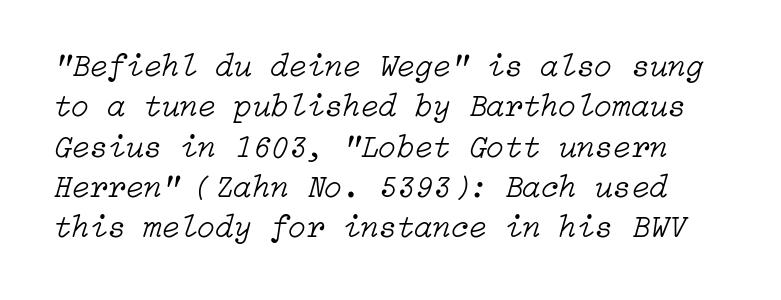
The image shows 33 px light type, italic (leaning right); set line spacing 1.22x, normal letter spacing, not underlined; low stroke contrast and a medium x-height.
